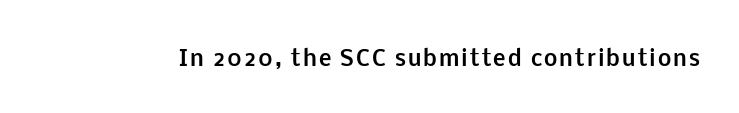
Pretty heavy lettering here — definitely bold. The passage shown is not underscored anywhere. Do the letters lean? They stand straight.
